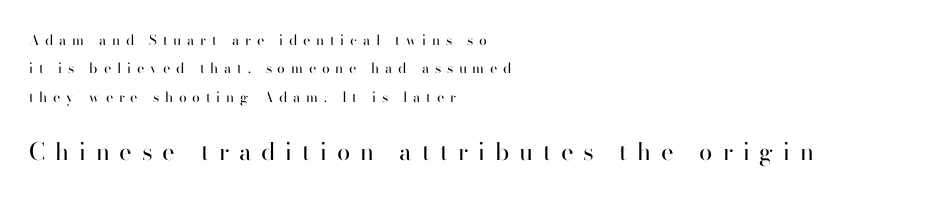
{"italic": "no", "bold": "no", "underline": "no", "align": "left", "line_spacing": "loose", "line_spacing_ratio": 2.03, "letter_spacing": "wide", "letter_spacing_em": 0.41, "larger_block": "second", "size_ratio": 1.71, "glyph_px": 24}
